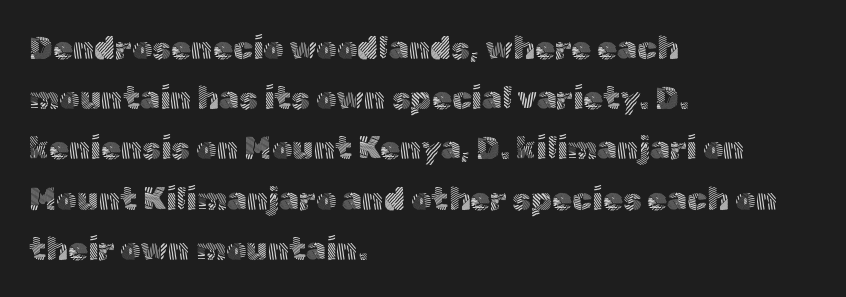
{"serif": "no", "italic": "no", "bold": "no", "weight": "light", "width": "normal", "x_height": "medium", "monospaced": "no", "underline": "no", "align": "left", "line_spacing": "normal", "line_spacing_ratio": 1.57, "letter_spacing": "normal", "letter_spacing_em": 0.0, "glyph_px": 32}
